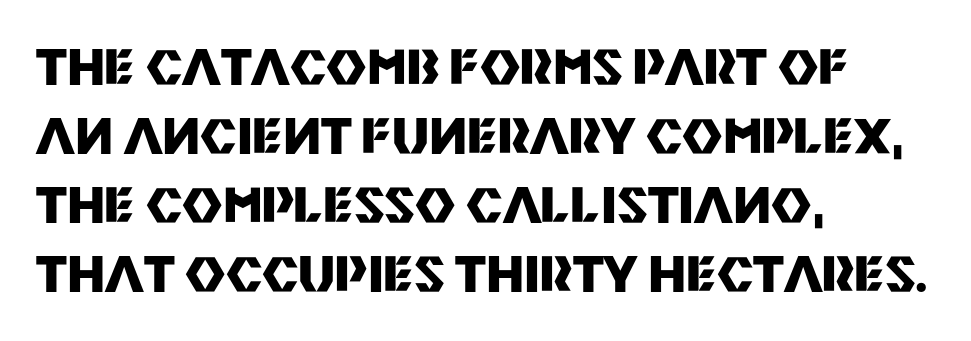
{"serif": "no", "italic": "no", "bold": "yes", "weight": "heavy", "width": "normal", "stroke_contrast": "medium", "x_height": "large", "monospaced": "no", "underline": "no", "align": "left", "line_spacing": "normal", "line_spacing_ratio": 1.41, "letter_spacing": "normal", "letter_spacing_em": 0.0, "glyph_px": 49}
